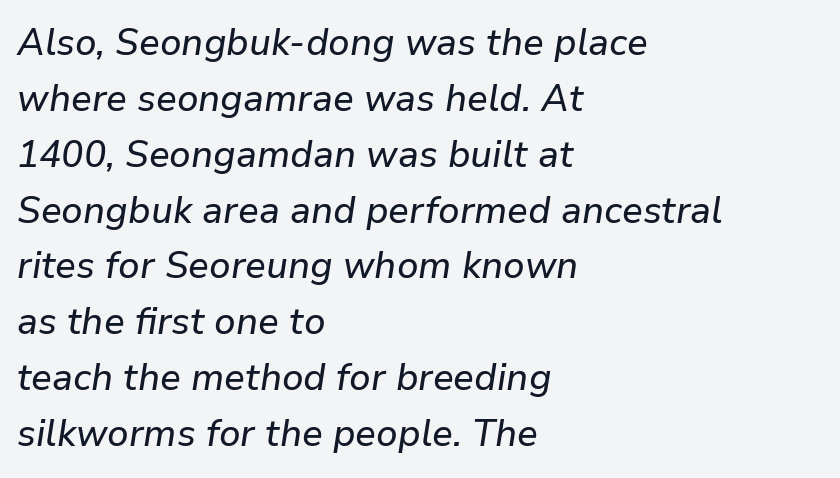
Q: Is the text italic (slanted)? A: Yes, it leans right by about 9 degrees.
Q: Is the text underlined? A: No.
Q: How is the paragraph aligned? A: Left-aligned.
Q: Is the spacing between letters normal or unusually wide? A: Normal.
Q: Is the spacing between lines tight, normal or loose? A: Normal.
Q: Width (condensed, normal, or wide)? A: Normal.
Q: Stroke contrast? A: Low.
Q: x-height? A: Medium.
Q: Monospaced? A: No.
